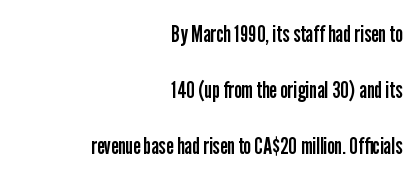
The compositor pushed each line to the right boundary. Line spacing here is loose. The typeface has the unassuming heft of standard copy or less. The letters stand upright; this is a roman face. Here the glyphs are tracked normally, forming tight word shapes.
